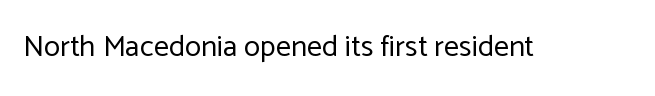
The image shows 30 px regular-weight sans-serif type, upright; set normal letter spacing, not underlined; low stroke contrast and a medium x-height.
